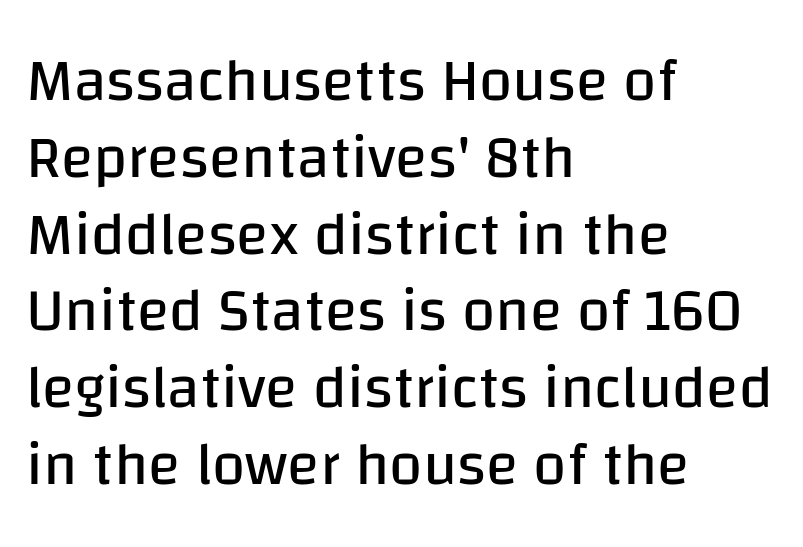
Descenders hang freely into open space. Weight: in the light-to-regular range. You could not count columns in this text — the font is proportionally spaced. This is sans-serif lettering, the kind often seen on screens and signage. Observe the ordinary spacing: letters are neighbours, not strangers. It's the straight-up-and-down kind of type.
